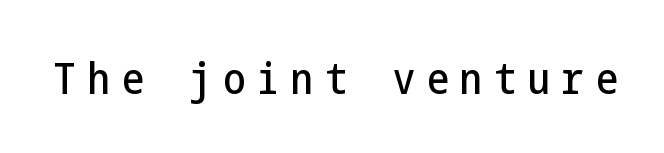
Q: Is the text italic (slanted)? A: No, it is upright.
Q: Is the typeface a serif or a sans-serif typeface? A: Sans-serif.
Q: Is the text underlined? A: No.
Q: Is the spacing between letters normal or unusually wide? A: Unusually wide.
Q: Width (condensed, normal, or wide)? A: Condensed.
Q: Stroke contrast? A: Low.
Q: x-height? A: Medium.
